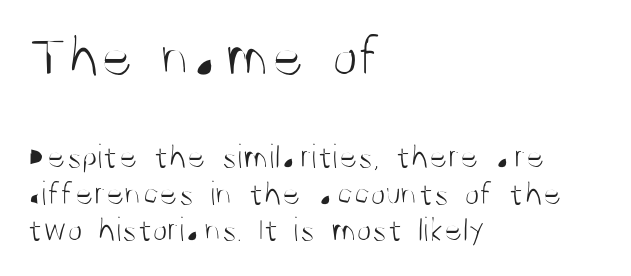
The image shows 61 px light, condensed sans-serif type, upright; set left-aligned, tight line spacing (1.05x), normal letter spacing, not underlined; the first (top) block is 1.74x larger; medium stroke contrast and a large x-height.
